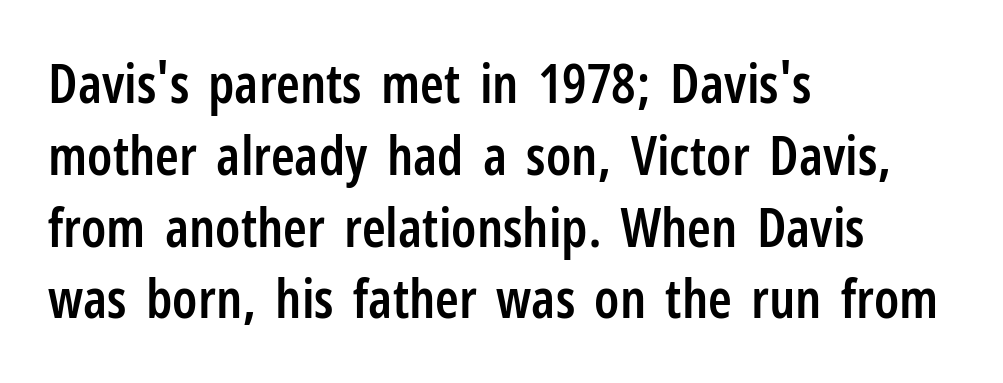
The image shows 54 px semibold, condensed sans-serif type, upright; set left-aligned, normal line spacing (1.33x), normal letter spacing, not underlined; low stroke contrast and a medium x-height.
